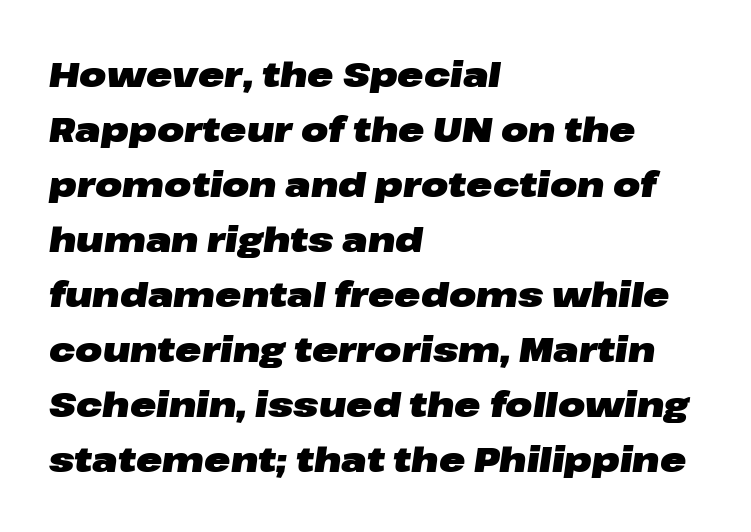
Evenly set lines give the paragraph a standard silhouette. The setting favours the left margin, as ordinary paragraphs usually do. Here the designer chose a conventional face with non-uniform glyph widths. Just letters on the line, the space beneath them empty. You could call the tracking neutral — neither tight nor loose. A typesetter would mark this as italic.
